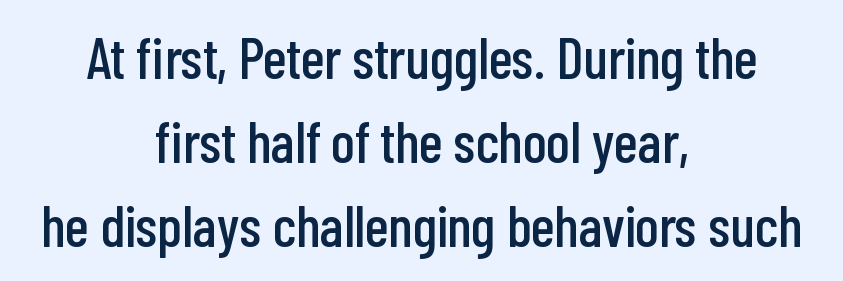
Q: Is the text italic (slanted)? A: No, it is upright.
Q: Is the typeface a serif or a sans-serif typeface? A: Sans-serif.
Q: Is the text underlined? A: No.
Q: How is the paragraph aligned? A: Centered.
Q: Is the spacing between letters normal or unusually wide? A: Normal.
Q: Is the spacing between lines tight, normal or loose? A: Normal.
Q: Width (condensed, normal, or wide)? A: Condensed.
Q: Stroke contrast? A: Low.
Q: x-height? A: Medium.
Q: Monospaced? A: No.
